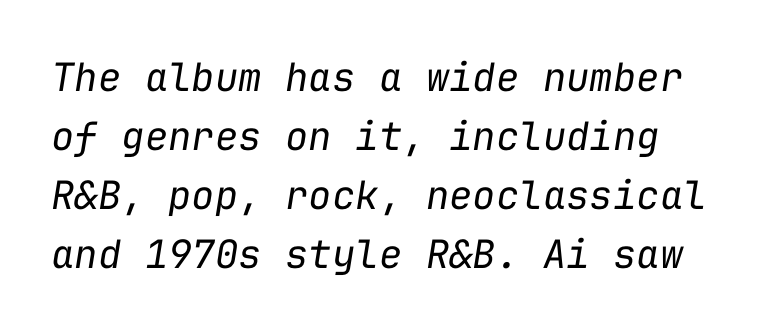
Q: Is the text bold? A: No.
Q: Is the text italic (slanted)? A: Yes, it leans right by about 9 degrees.
Q: Is the text underlined? A: No.
Q: Is the spacing between letters normal or unusually wide? A: Normal.
Q: Is the spacing between lines tight, normal or loose? A: Normal.
Q: Width (condensed, normal, or wide)? A: Normal.
Q: Stroke contrast? A: Low.
Q: x-height? A: Medium.
Q: Monospaced? A: Yes.
